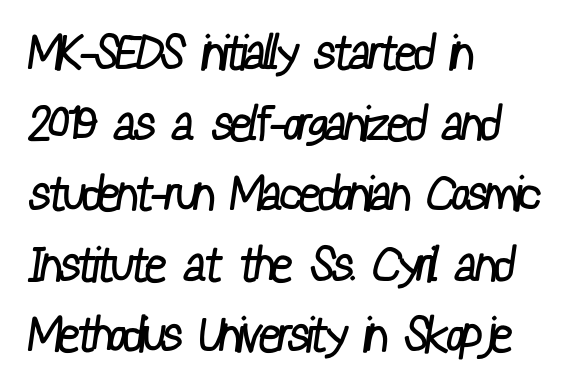
The image shows 48 px regular-weight, condensed sans-serif type; set left-aligned, normal line spacing (1.47x), normal letter spacing, not underlined; low stroke contrast and a medium x-height.
